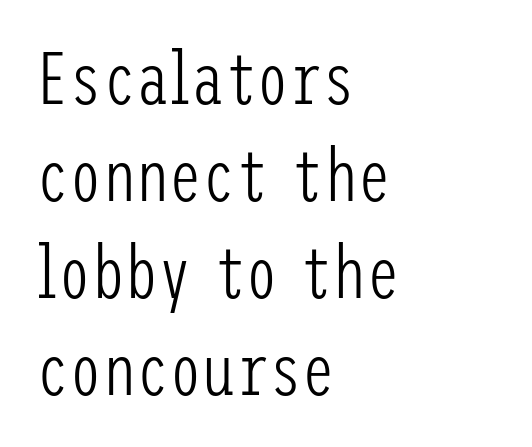
Q: Is the text bold? A: No.
Q: Is the text italic (slanted)? A: No, it is upright.
Q: Is the typeface a serif or a sans-serif typeface? A: Sans-serif.
Q: Is the text underlined? A: No.
Q: How is the paragraph aligned? A: Left-aligned.
Q: Is the spacing between letters normal or unusually wide? A: Normal.
Q: Is the spacing between lines tight, normal or loose? A: Normal.
Q: Width (condensed, normal, or wide)? A: Condensed.
Q: Stroke contrast? A: Low.
Q: x-height? A: Medium.
